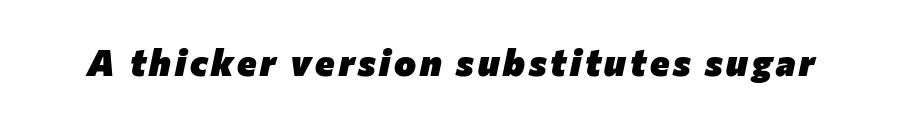
Q: Is the text bold? A: Yes.
Q: Is the text italic (slanted)? A: Yes, it leans right by about 12 degrees.
Q: Is the text underlined? A: No.
Q: Width (condensed, normal, or wide)? A: Normal.
Q: Stroke contrast? A: Low.
Q: x-height? A: Medium.
Q: Monospaced? A: No.
